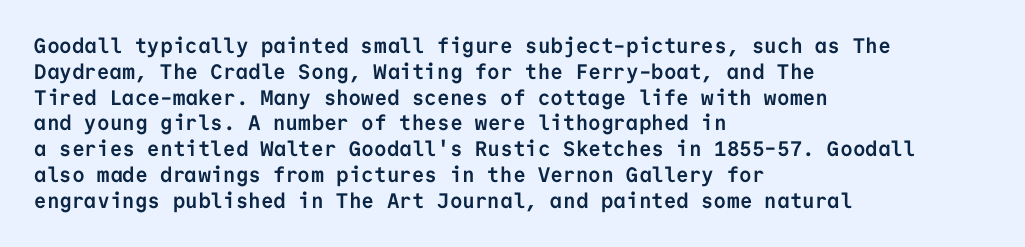
The letters stand upright; this is a roman face. Every row of glyphs begins at an identical x-position on the left. Between one letter and the next there's only the usual sliver of space. Caption: bold face, heavy strokes.
